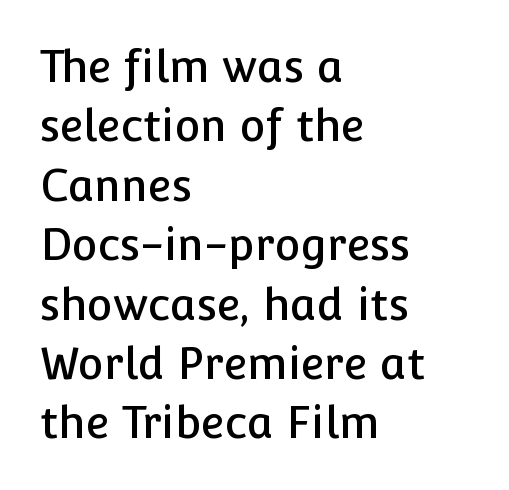
The image shows 44 px sans-serif type, upright; set left-aligned, normal line spacing (1.35x), normal letter spacing, not underlined; low stroke contrast and a medium x-height.
